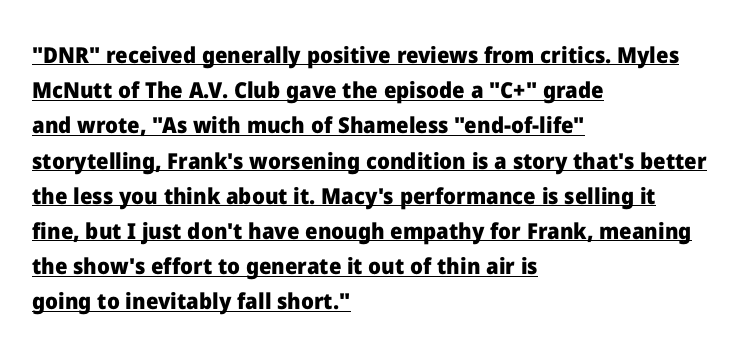
The image shows 22 px bold type, upright; set left-aligned, normal line spacing (1.6x), normal letter spacing, underlined.
